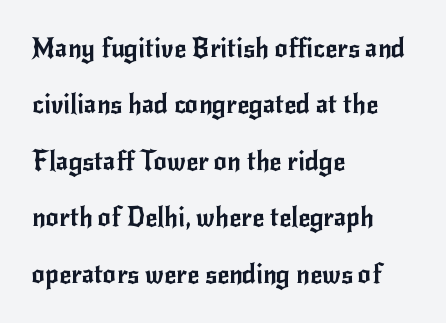
Observe the ordinary spacing: letters are neighbours, not strangers. Any mark beneath the type? The region is blank. Compared with a centered layout, this one pins lines to the left instead. Tall strokes in this sample are plumb rather than angled. Successive baselines arrive slowly, with a big drop between each.
